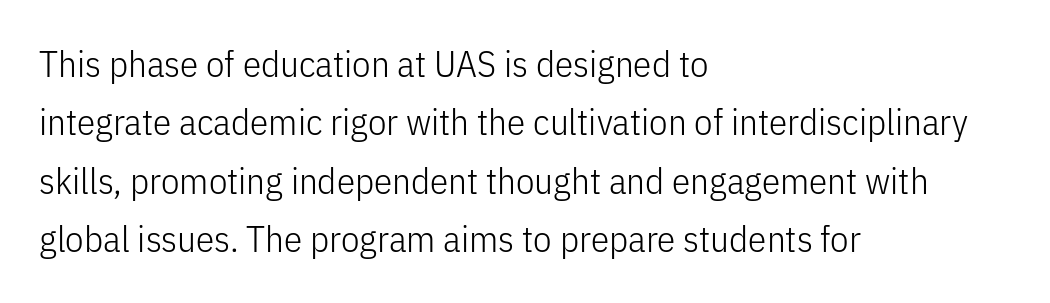
The image shows 37 px light, condensed sans-serif type, upright; set left-aligned, normal line spacing (1.58x), normal letter spacing, not underlined; low stroke contrast and a medium x-height.
